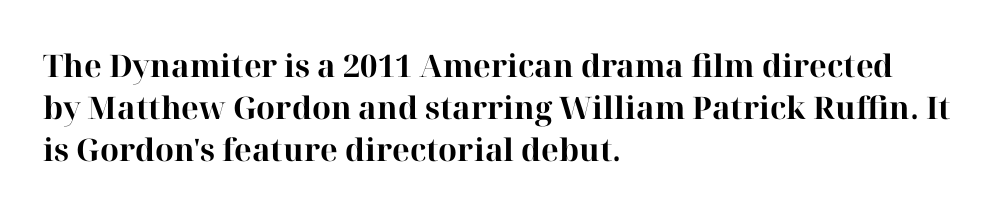
The horizontal fit of the characters is conventional and even. These lines stack with their left ends in a neat column. The zone under the glyphs is completely vacant. You can tell it's not italic because the verticals are truly vertical. Regular leading. Compared with an ordinary text face, these strokes are far heavier — a full bold.
